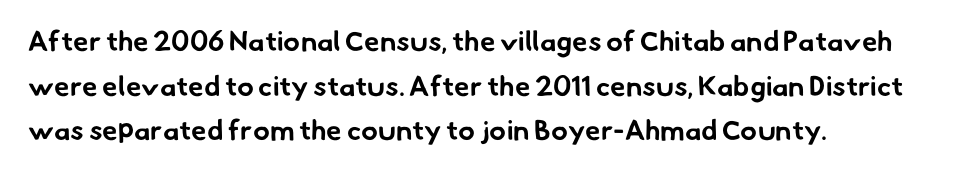
Note the varied advance widths — an 'i' is clearly narrower than an 'm'. Each row of text sits above clean, open space. The text was rendered using a sans face with plain stroke endings. These lines carry a lot of weight — the face is fully bold. This rendering leaves character spacing at its baseline value.
